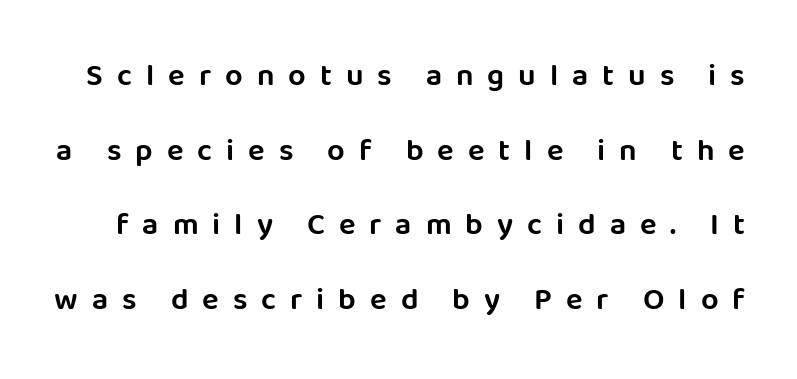
Q: Is the text italic (slanted)? A: No, it is upright.
Q: Is the typeface a serif or a sans-serif typeface? A: Sans-serif.
Q: Is the text underlined? A: No.
Q: Is the spacing between letters normal or unusually wide? A: Unusually wide.
Q: Is the spacing between lines tight, normal or loose? A: Loose.
Q: Width (condensed, normal, or wide)? A: Normal.
Q: Stroke contrast? A: Low.
Q: x-height? A: Large.
Q: Monospaced? A: No.
